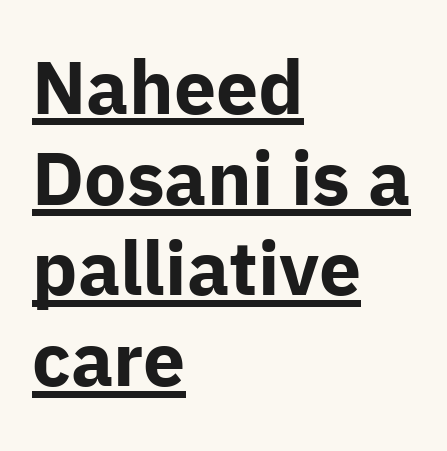
Q: Is the text bold? A: Yes.
Q: Is the text italic (slanted)? A: No, it is upright.
Q: Is the typeface a serif or a sans-serif typeface? A: Sans-serif.
Q: Is the text underlined? A: Yes.
Q: How is the paragraph aligned? A: Left-aligned.
Q: Is the spacing between letters normal or unusually wide? A: Normal.
Q: Width (condensed, normal, or wide)? A: Normal.
Q: Stroke contrast? A: Low.
Q: x-height? A: Medium.
Q: Monospaced? A: No.
